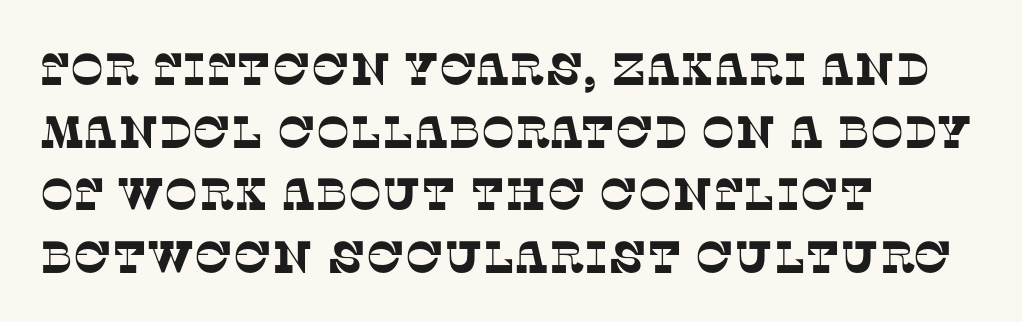
Q: Is the typeface a serif or a sans-serif typeface? A: Serif.
Q: Is the text underlined? A: No.
Q: How is the paragraph aligned? A: Left-aligned.
Q: Is the spacing between letters normal or unusually wide? A: Normal.
Q: Is the spacing between lines tight, normal or loose? A: Normal.
Q: Width (condensed, normal, or wide)? A: Normal.
Q: Stroke contrast? A: Low.
Q: x-height? A: Large.
Q: Monospaced? A: No.
